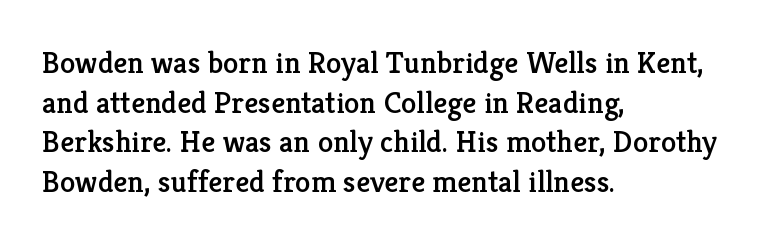
{"serif": "yes", "italic": "no", "width": "normal", "stroke_contrast": "low", "x_height": "medium", "monospaced": "no", "underline": "no", "align": "left", "line_spacing": "normal", "line_spacing_ratio": 1.28, "letter_spacing": "normal", "letter_spacing_em": 0.0, "glyph_px": 31}
